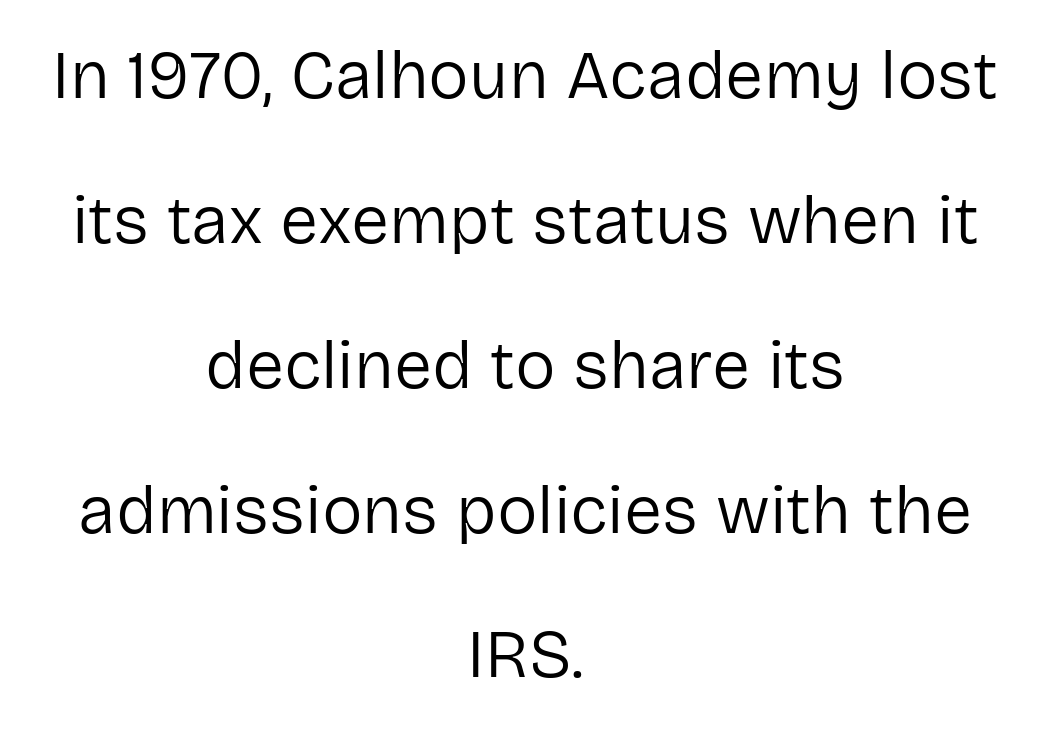
The image shows 68 px regular-weight sans-serif type, upright; set centered, loose line spacing (2.13x), normal letter spacing, not underlined; low stroke contrast and a medium x-height.
